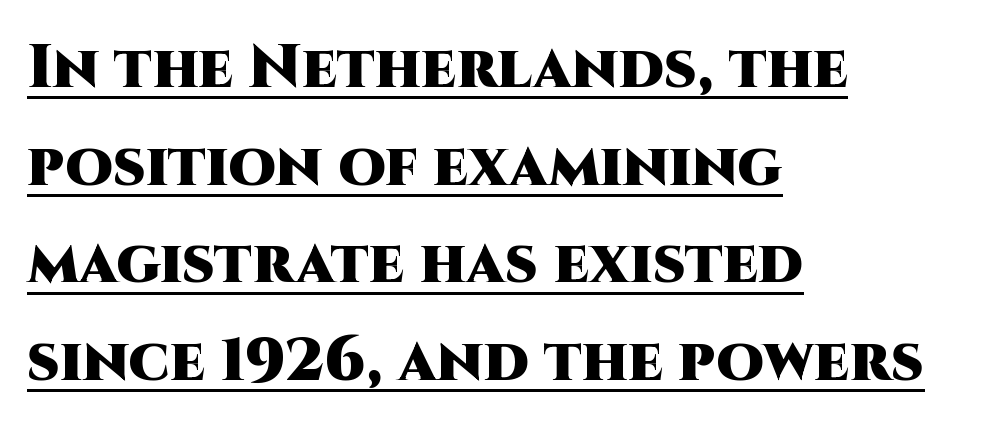
Q: Is the text bold? A: Yes.
Q: Is the text italic (slanted)? A: No, it is upright.
Q: Is the typeface a serif or a sans-serif typeface? A: Sans-serif.
Q: Is the text underlined? A: Yes.
Q: How is the paragraph aligned? A: Left-aligned.
Q: Is the spacing between letters normal or unusually wide? A: Normal.
Q: Is the spacing between lines tight, normal or loose? A: Normal.
Q: Width (condensed, normal, or wide)? A: Normal.
Q: Stroke contrast? A: High.
Q: x-height? A: Large.
Q: Monospaced? A: No.
